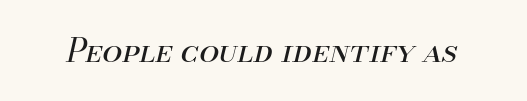
Descenders hang freely into open space. Rendered with sloped, italic letterforms. The horizontal fit of the characters is conventional and even. Each stroke keeps to a modest, everyday thickness or less. Note the varied advance widths — an 'i' is clearly narrower than an 'm'.
